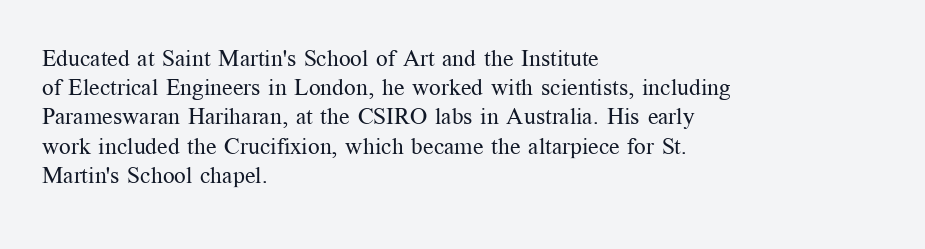
Nothing unusual about the tracking: characters are spaced as the font intends. Caption: multi-line text, flush left, ragged right. How would I describe the line gaps? Plain and ordinary. Unbolded letterforms with no extra heft.
